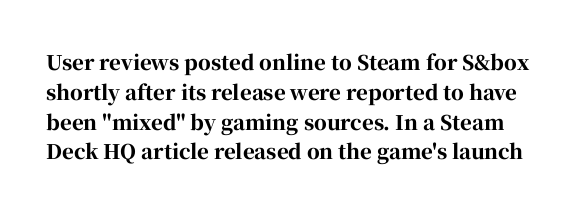
You could call the tracking neutral — neither tight nor loose. A normal amount of white space separates one row of letters from the next. Is there any slant? The stems are plumb. Weight check: bold — yes, fully. Descenders hang freely into open space.
